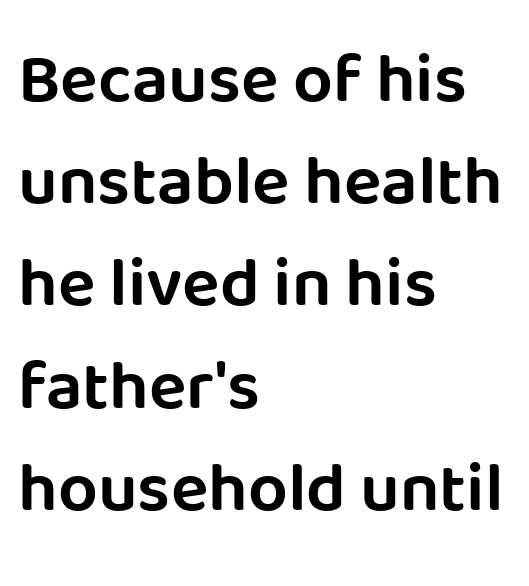
{"serif": "no", "italic": "no", "width": "normal", "stroke_contrast": "low", "x_height": "large", "monospaced": "no", "underline": "no", "align": "left", "line_spacing": "normal", "line_spacing_ratio": 1.46, "letter_spacing": "normal", "letter_spacing_em": 0.0, "glyph_px": 70}
